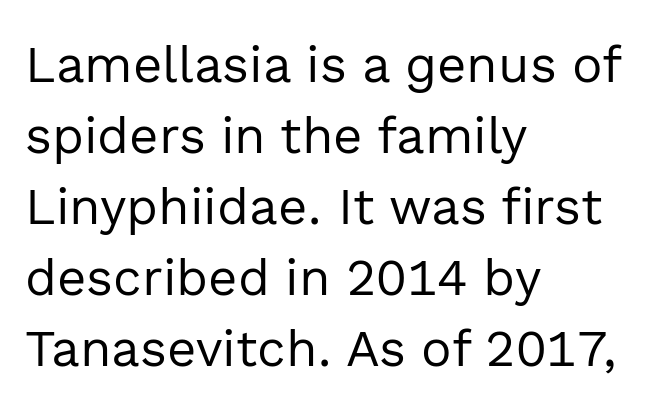
The image shows 51 px regular-weight sans-serif type, upright; set left-aligned, normal line spacing (1.39x), normal letter spacing, not underlined; a medium x-height.
